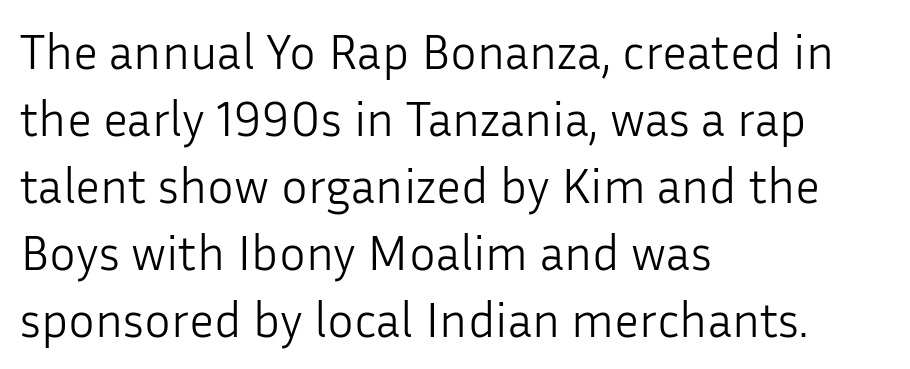
{"serif": "no", "italic": "no", "bold": "no", "weight": "light", "width": "normal", "stroke_contrast": "low", "x_height": "medium", "monospaced": "no", "underline": "no", "align": "left", "line_spacing": "normal", "line_spacing_ratio": 1.34, "letter_spacing": "normal", "letter_spacing_em": 0.0, "glyph_px": 50}
